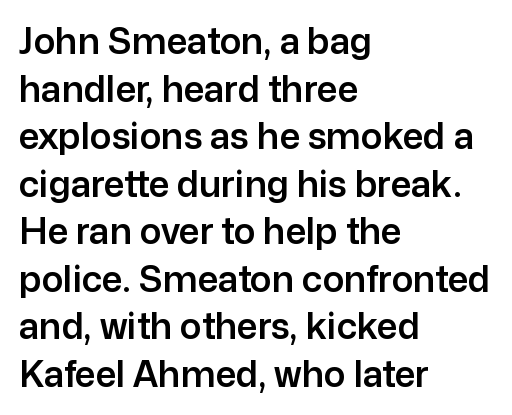
Q: Is the text italic (slanted)? A: No, it is upright.
Q: Is the typeface a serif or a sans-serif typeface? A: Sans-serif.
Q: Is the text underlined? A: No.
Q: How is the paragraph aligned? A: Left-aligned.
Q: Is the spacing between letters normal or unusually wide? A: Normal.
Q: Is the spacing between lines tight, normal or loose? A: Normal.
Q: Width (condensed, normal, or wide)? A: Normal.
Q: Stroke contrast? A: Low.
Q: x-height? A: Medium.
Q: Monospaced? A: No.
